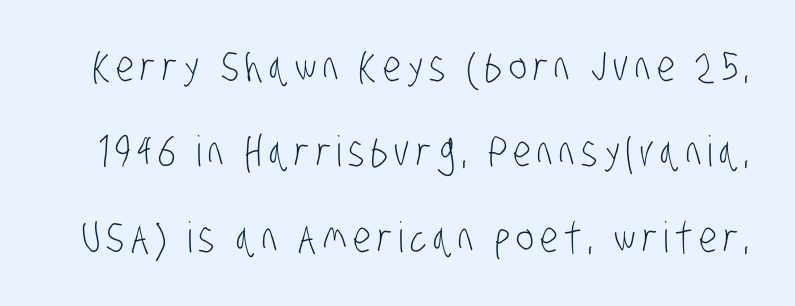
{"serif": "no", "bold": "no", "weight": "light", "width": "condensed", "stroke_contrast": "low", "x_height": "large", "monospaced": "no", "underline": "no", "line_spacing": "loose", "line_spacing_ratio": 2.03, "glyph_px": 42}
